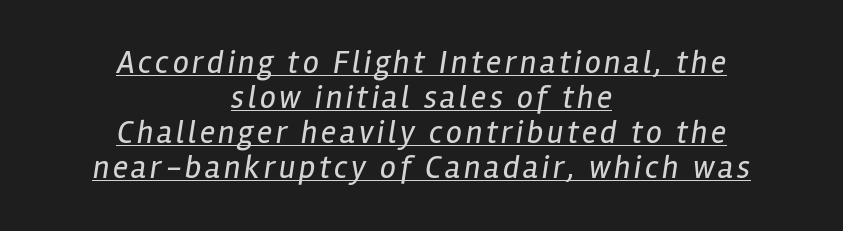
The image shows 32 px regular-weight, condensed type, italic (leaning right); set centered, tight line spacing (1.09x), underlined; low stroke contrast and a medium x-height.
